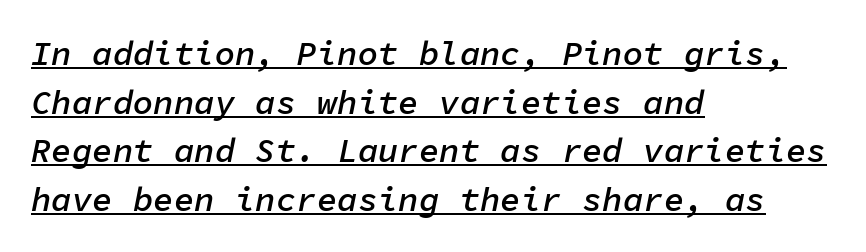
The image shows 34 px semibold type, italic (leaning right), monospaced; set left-aligned, normal line spacing (1.43x), normal letter spacing, underlined; low stroke contrast and a medium x-height.
